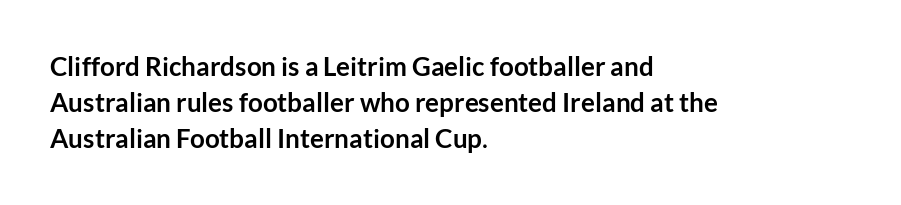
Clear beneath every line of the passage. The typography opts for an upright posture over an oblique one. Evenly set lines give the paragraph a standard silhouette. Standard letterfit; no display-style spreading of the glyphs. The compositor pushed each line to the left boundary.
